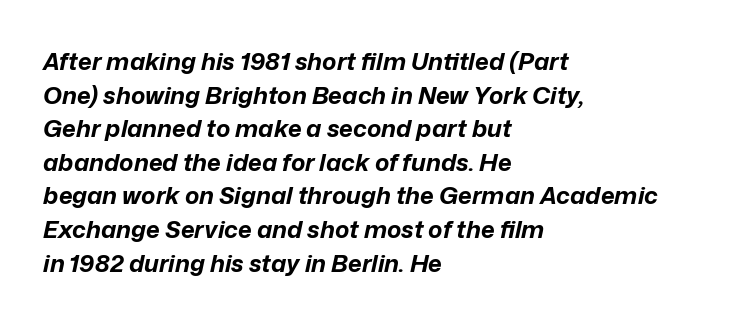
The font is running at its bold setting. In terms of letterspacing, this is plain default setting. Glance below the letters and you will spot only blank space. Teacher's note: observe the even left margin — that is flush-left alignment. The lines sit at an ordinary, default distance from one another. Quick note: italic.
